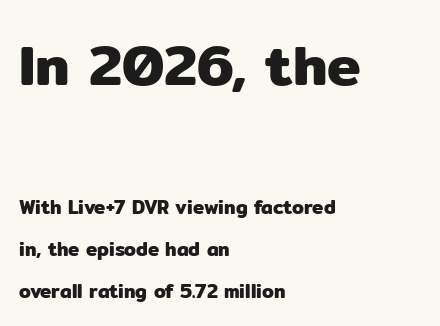
Q: Is the text italic (slanted)? A: No, it is upright.
Q: Is the typeface a serif or a sans-serif typeface? A: Sans-serif.
Q: Is the text underlined? A: No.
Q: How is the paragraph aligned? A: Left-aligned.
Q: Is the spacing between letters normal or unusually wide? A: Normal.
Q: Is the spacing between lines tight, normal or loose? A: Loose.
Q: Which block of text is set in a larger size, the first (top) or the second (bottom)? A: The first (top) one.
Q: Width (condensed, normal, or wide)? A: Normal.
Q: Stroke contrast? A: Low.
Q: x-height? A: Medium.
Q: Monospaced? A: No.
